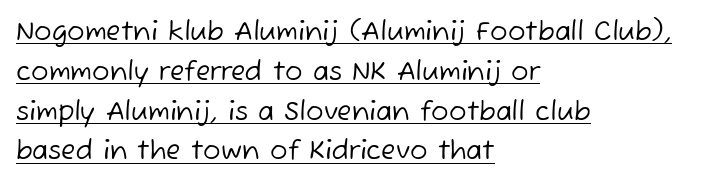
Visually the block forms a straight wall on the left and a jagged coastline on the right. You can see a thin bar hugging the bottom of the glyphs. What stands out about the letter spacing? Nothing — it is the standard amount. Vertical spacing — default. Is the stroke heavy? The answer is a plain regular-or-lighter.
